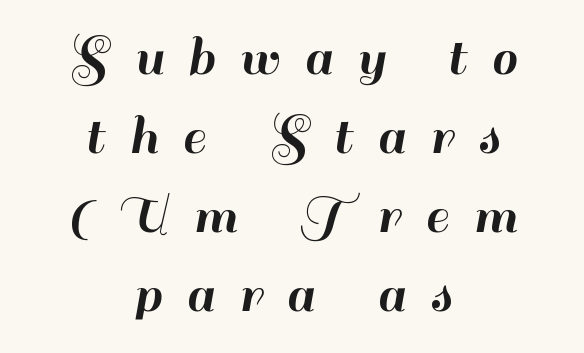
The image shows 58 px sans-serif type; set centered, normal line spacing (1.36x), unusually wide letter spacing (+0.43 em), not underlined; high stroke contrast and a small x-height.
